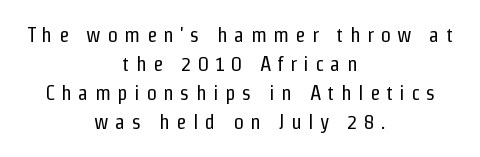
{"italic": "no", "bold": "no", "underline": "no", "align": "center", "line_spacing": "normal", "line_spacing_ratio": 1.38, "letter_spacing": "wide", "letter_spacing_em": 0.3, "glyph_px": 21}
